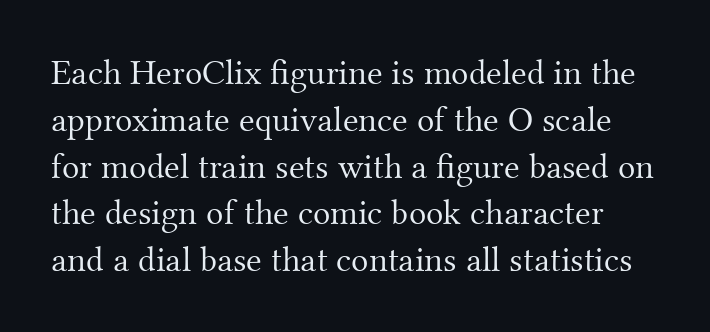
{"serif": "yes", "italic": "no", "bold": "no", "weight": "light", "width": "normal", "stroke_contrast": "medium", "x_height": "small", "monospaced": "no", "underline": "no", "line_spacing": "normal", "line_spacing_ratio": 1.3, "letter_spacing": "normal", "letter_spacing_em": 0.0, "glyph_px": 36}
